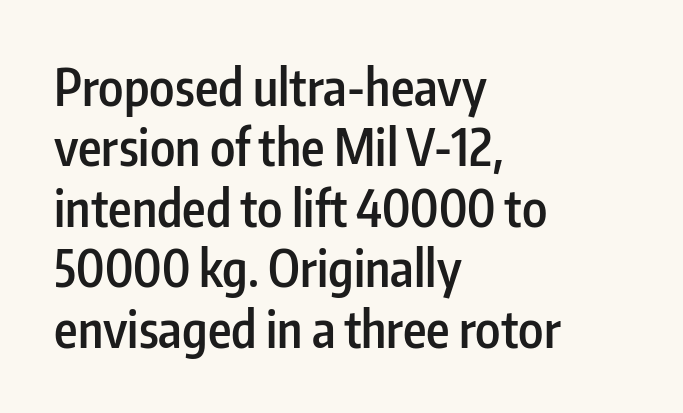
{"serif": "no", "italic": "no", "bold": "semi", "weight": "semibold", "width": "condensed", "stroke_contrast": "low", "x_height": "medium", "monospaced": "no", "underline": "no", "align": "left", "line_spacing_ratio": 1.21, "letter_spacing": "normal", "letter_spacing_em": 0.0, "glyph_px": 50}
